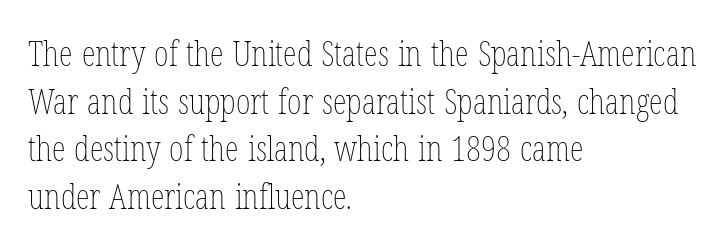
The image shows 35 px thin, condensed type, upright; set left-aligned, normal line spacing (1.36x), normal letter spacing, not underlined; low stroke contrast and a medium x-height.
